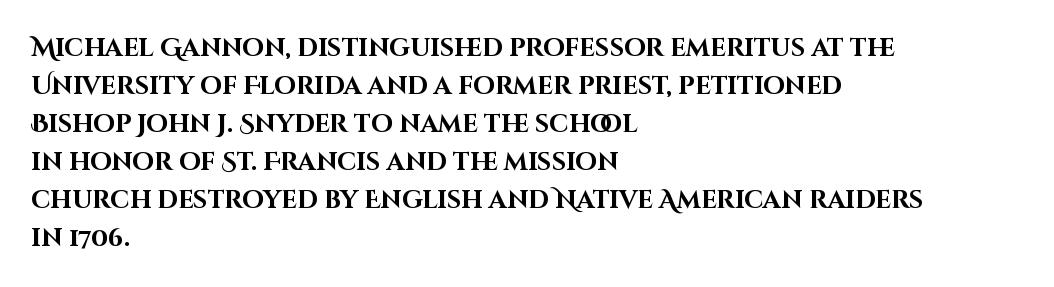
Leftover space on each line is placed entirely after the last word. Normally led — the rows are evenly, conventionally spaced. Type without underlining. Here the glyphs are tracked normally, forming tight word shapes.
